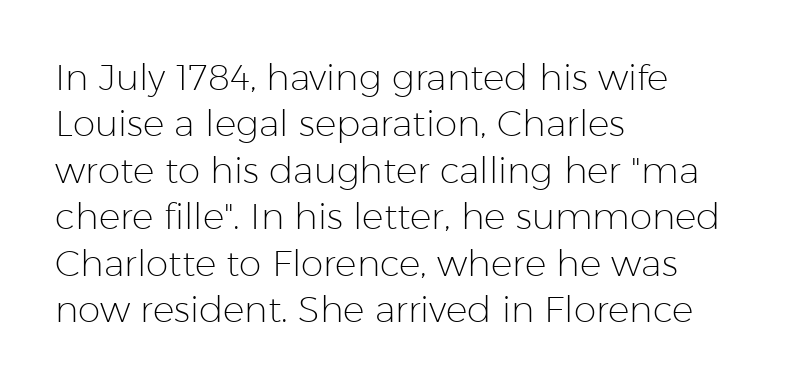
{"serif": "no", "italic": "no", "bold": "no", "weight": "light", "width": "normal", "stroke_contrast": "low", "x_height": "medium", "monospaced": "no", "underline": "no", "align": "left", "line_spacing": "normal", "line_spacing_ratio": 1.29, "letter_spacing": "normal", "letter_spacing_em": 0.0, "glyph_px": 36}
